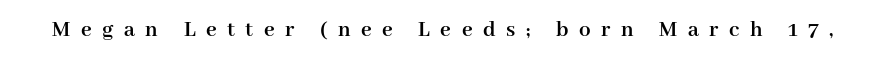
{"italic": "no", "bold": "yes", "underline": "no", "letter_spacing": "wide", "letter_spacing_em": 0.46, "glyph_px": 23}
